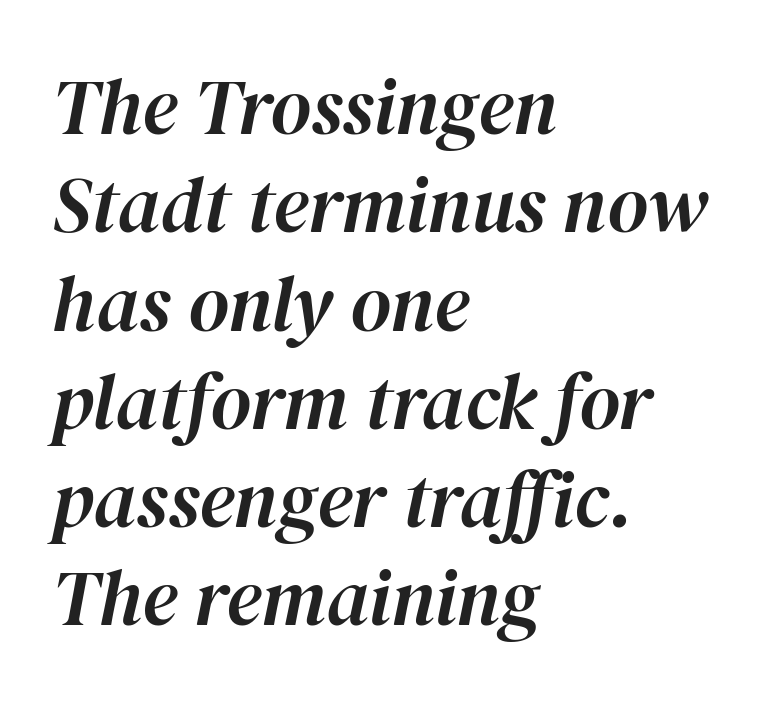
{"italic": "yes", "lean": "right", "slant_degrees": 12, "width": "normal", "stroke_contrast": "high", "x_height": "medium", "monospaced": "no", "underline": "no", "align": "left", "line_spacing": "normal", "line_spacing_ratio": 1.26, "letter_spacing": "normal", "letter_spacing_em": 0.0, "glyph_px": 78}
